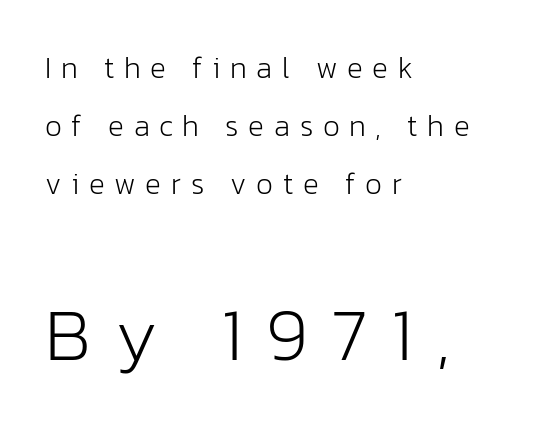
{"serif": "no", "italic": "no", "bold": "no", "weight": "light", "width": "normal", "stroke_contrast": "low", "x_height": "medium", "monospaced": "no", "underline": "no", "align": "left", "line_spacing": "loose", "line_spacing_ratio": 1.93, "letter_spacing": "wide", "letter_spacing_em": 0.32, "larger_block": "second", "size_ratio": 2.47, "glyph_px": 74}
